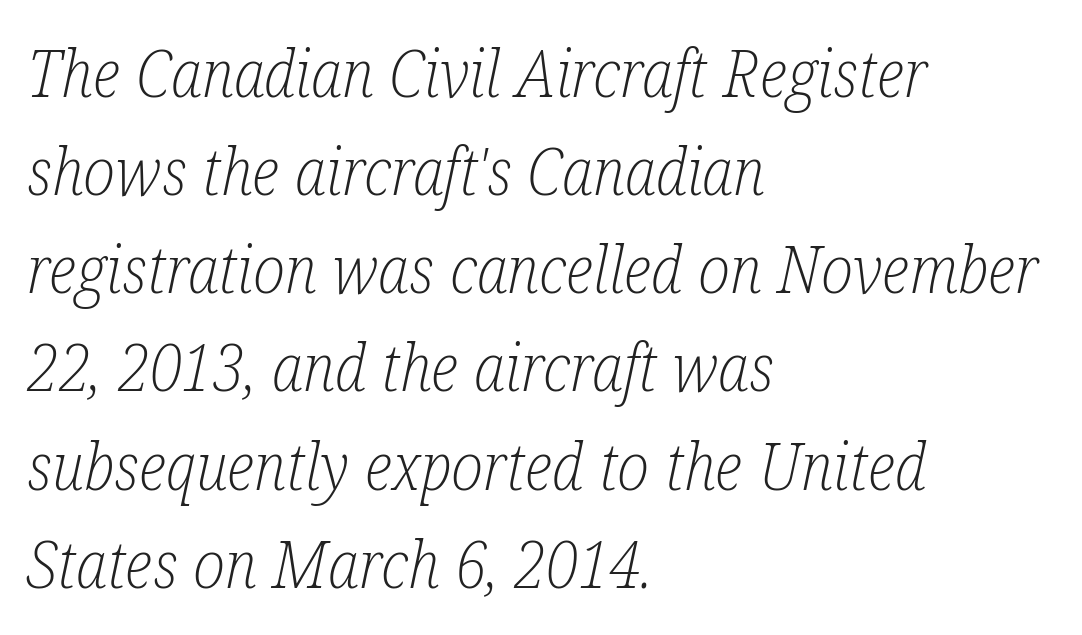
{"serif": "yes", "italic": "yes", "lean": "right", "slant_degrees": 12, "bold": "no", "weight": "light", "width": "condensed", "stroke_contrast": "low", "x_height": "medium", "monospaced": "no", "underline": "no", "align": "left", "line_spacing": "normal", "line_spacing_ratio": 1.51, "letter_spacing": "normal", "letter_spacing_em": 0.0, "glyph_px": 65}
